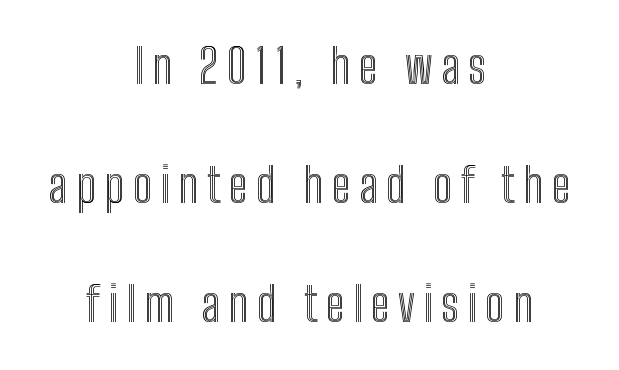
Any mark beneath the type? The region is blank. Varying glyph widths throughout — classic text-font behaviour. Leftover space on each line is divided equally before and after the words. Students, observe: this is what heavily led, spacious text looks like. Posture: vertical.
